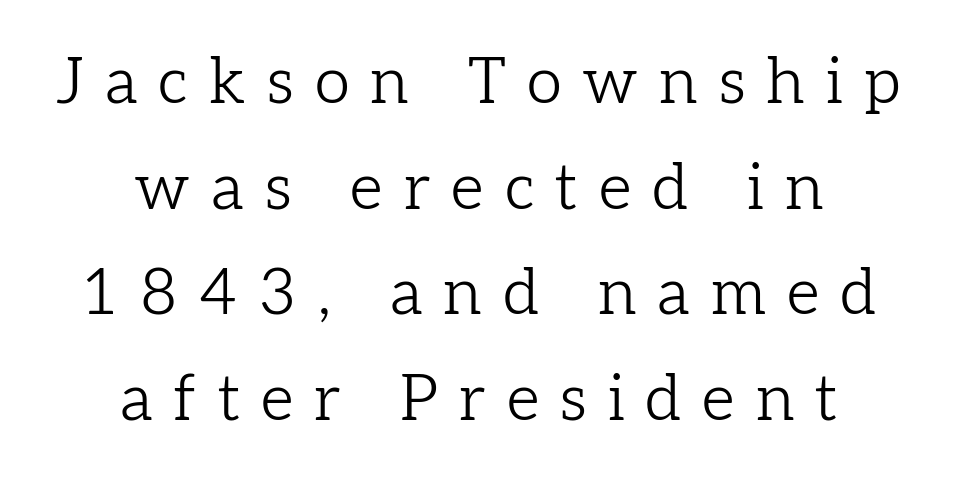
{"serif": "yes", "italic": "no", "bold": "no", "weight": "light", "width": "normal", "stroke_contrast": "low", "x_height": "medium", "monospaced": "no", "underline": "no", "align": "center", "line_spacing": "normal", "line_spacing_ratio": 1.65, "letter_spacing": "wide", "letter_spacing_em": 0.33, "glyph_px": 64}
